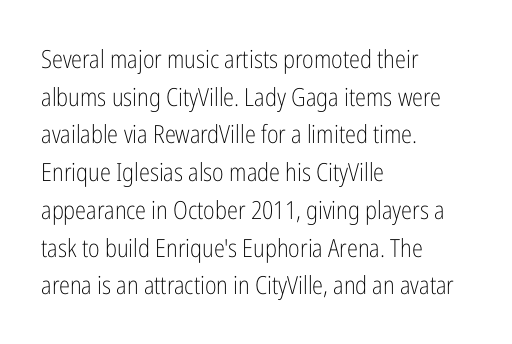
{"italic": "no", "bold": "no", "underline": "no", "align": "left", "line_spacing": "normal", "line_spacing_ratio": 1.51, "letter_spacing": "normal", "letter_spacing_em": 0.0, "glyph_px": 25}
